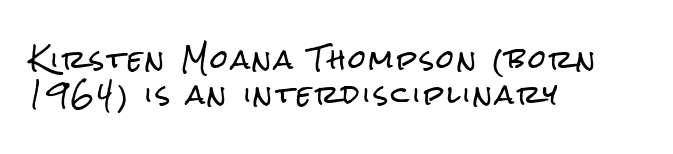
One glance says typical: line gaps are just what's usual. Reading down the block, your eye returns to a fixed left position each line. Descenders are the only things crossing below the line. Every character sits straight up, as roman type does.
